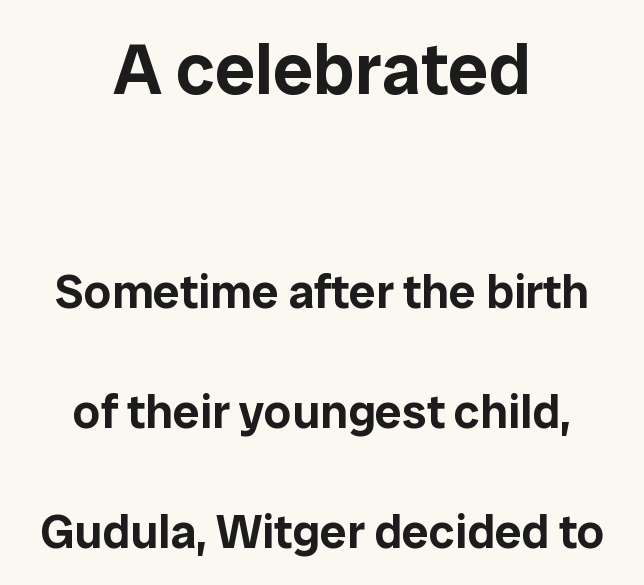
Lines of text with bare space underneath. The lettering stays uniformly vertical, giving the passage a roman look. A typesetter would call this proportional, since set widths differ per character. Stroke terminals: plain, sans-serif. The first block has been scaled up relative to the second.
